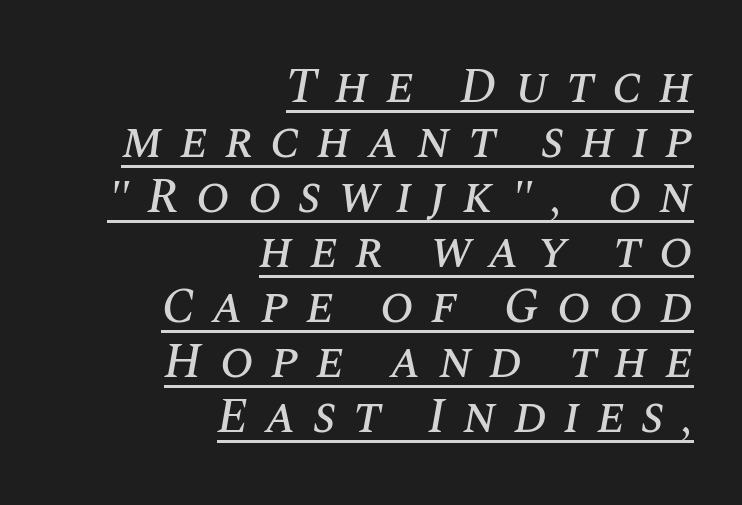
The image shows 50 px text type, italic (leaning right); set right-aligned, tight line spacing (1.1x), unusually wide letter spacing (+0.34 em), underlined; medium stroke contrast and a large x-height.
